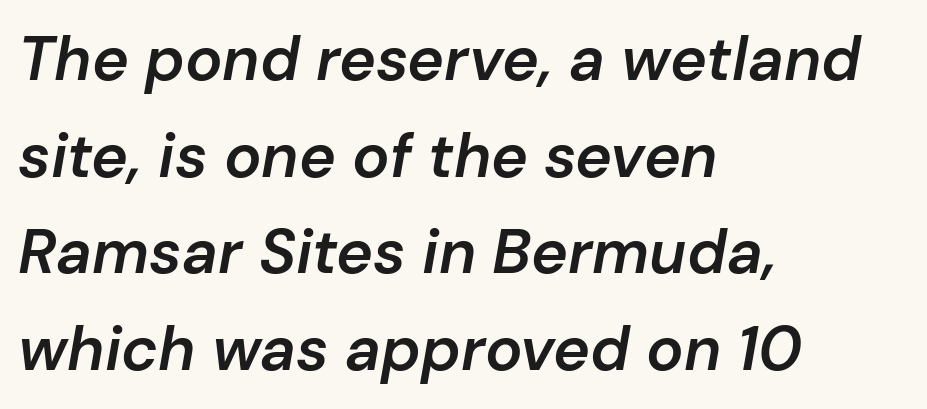
This is moderately heavy type, rendered in semibold. The type is set solid horizontally, with unmodified tracking. These lines were composed using italics. Whoever set this chose a conventional vertical rhythm. Decoration check: the copy has no underline. A typesetter would call this proportional, since set widths differ per character.
